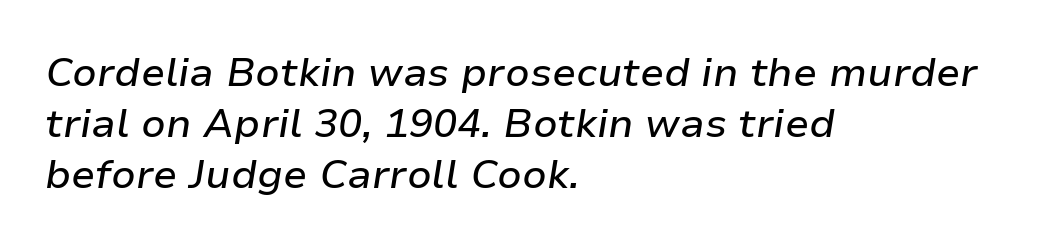
The image shows 40 px text type, italic (leaning right); set left-aligned, normal line spacing (1.27x), normal letter spacing, not underlined; low stroke contrast and a medium x-height.
